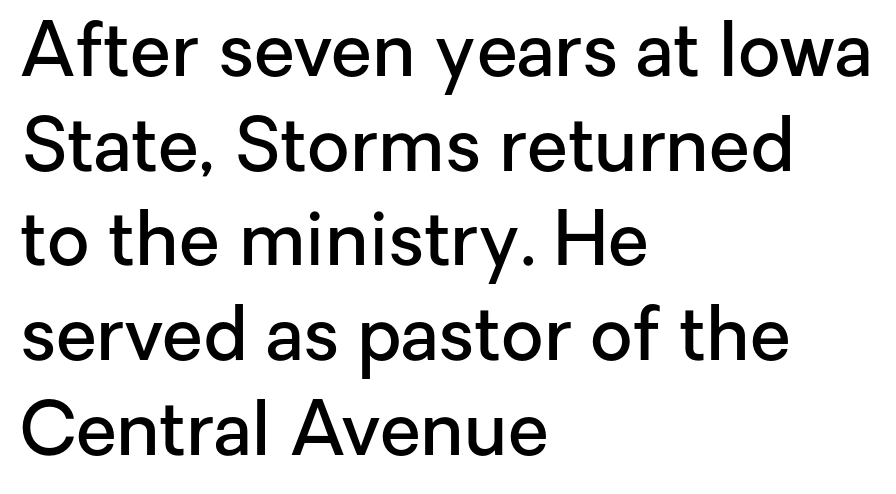
Here the glyphs are tracked normally, forming tight word shapes. Note: no serifs on the glyphs. The lines sit at an ordinary, default distance from one another. This sample is left-justified, so line endings fall wherever the words run out. Its strokes are somewhat broadened, the hallmark of semibold type. A bare baseline throughout the passage.
